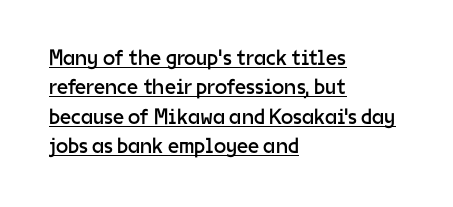
Q: Is the text bold? A: No.
Q: Is the text italic (slanted)? A: No, it is upright.
Q: Is the text underlined? A: Yes.
Q: How is the paragraph aligned? A: Left-aligned.
Q: Is the spacing between letters normal or unusually wide? A: Normal.
Q: Is the spacing between lines tight, normal or loose? A: Normal.
